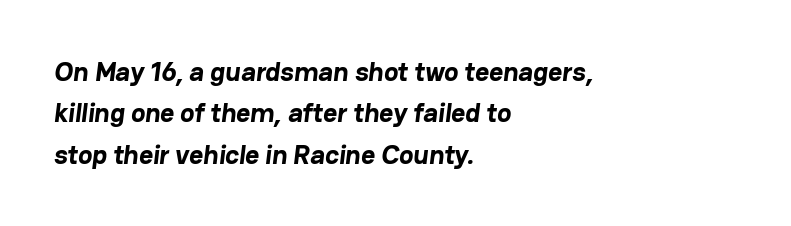
The rendering keeps characters at their native spacing. This rendering features lettering with no underline. Chunky letters — that's bold for sure. How would I describe the line gaps? Plain and ordinary. Teacher's note: observe the even left margin — that is flush-left alignment.
